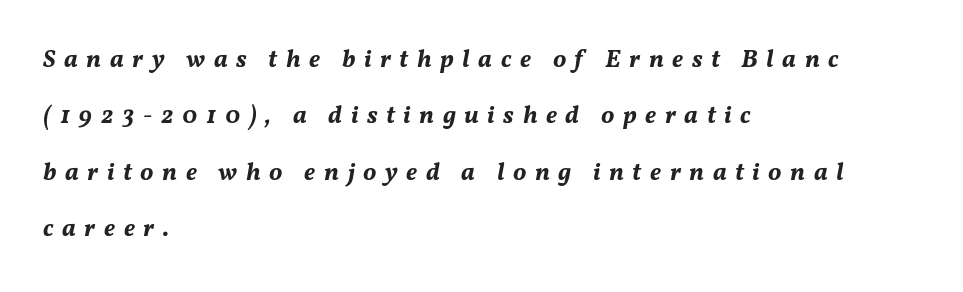
Anything drawn beneath the words? Only blank space. In terms of posture, this sample is oblique. Every letter is thick-stroked: bold, no question. The tracking reads as deliberately expanded to a designer's eye. How would I describe the line gaps? Wide and relaxed. Short and long lines alike share a common starting point at left.
